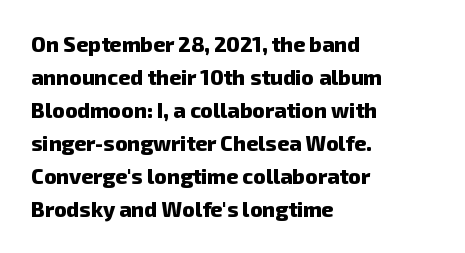
The image shows 21 px bold type; set left-aligned, normal line spacing (1.57x), normal letter spacing, not underlined.
